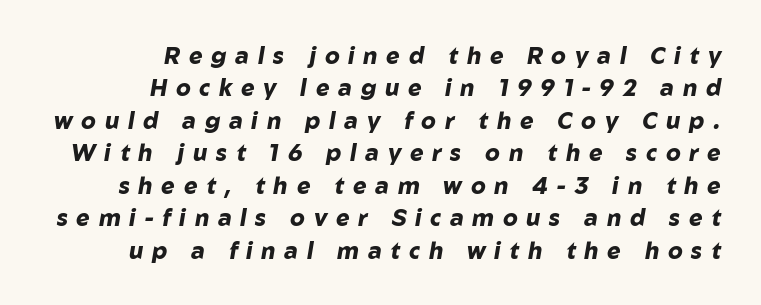
The image shows 23 px bold type, italic (leaning right); set right-aligned, normal line spacing (1.41x), unusually wide letter spacing (+0.38 em), not underlined.
